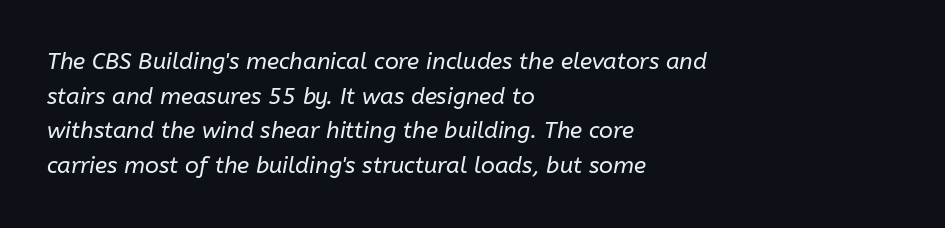
Is this a heavy cut? Hardly; it is regular or lighter. Between one letter and the next there's only the usual sliver of space. Which margin do the lines hug? The left one — the right edge is uneven. The axis of the letterforms is tilted away from vertical. The passage shown stacks its lines at a standard gap.
